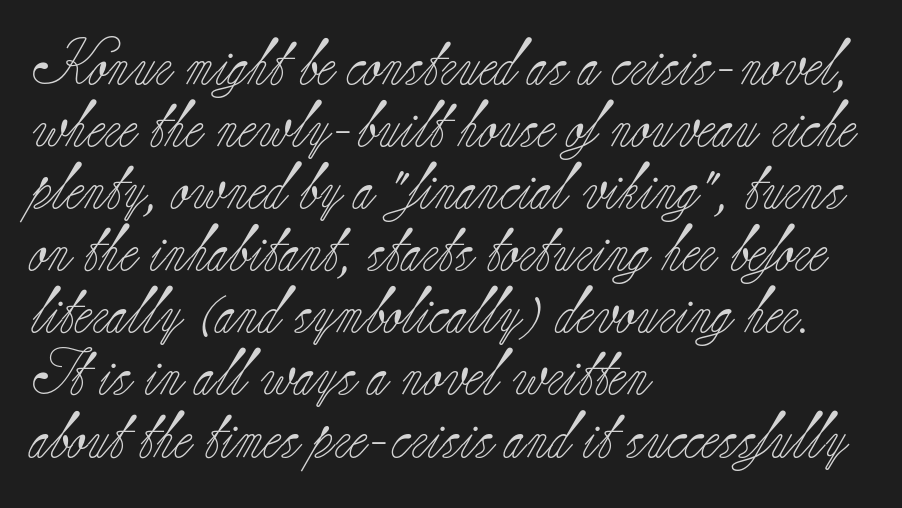
The image shows 46 px light serif type; set left-aligned, normal line spacing (1.35x), normal letter spacing, not underlined; low stroke contrast and a small x-height.
